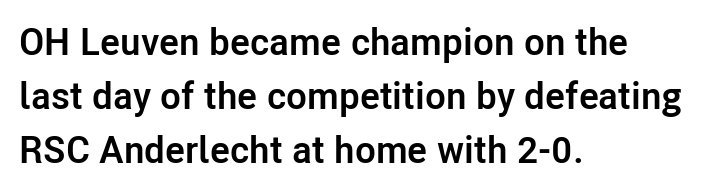
Q: Is the text bold? A: Yes.
Q: Is the text italic (slanted)? A: No, it is upright.
Q: Is the typeface a serif or a sans-serif typeface? A: Sans-serif.
Q: Is the text underlined? A: No.
Q: How is the paragraph aligned? A: Left-aligned.
Q: Is the spacing between letters normal or unusually wide? A: Normal.
Q: Is the spacing between lines tight, normal or loose? A: Normal.
Q: Width (condensed, normal, or wide)? A: Normal.
Q: Stroke contrast? A: Low.
Q: x-height? A: Medium.
Q: Monospaced? A: No.
